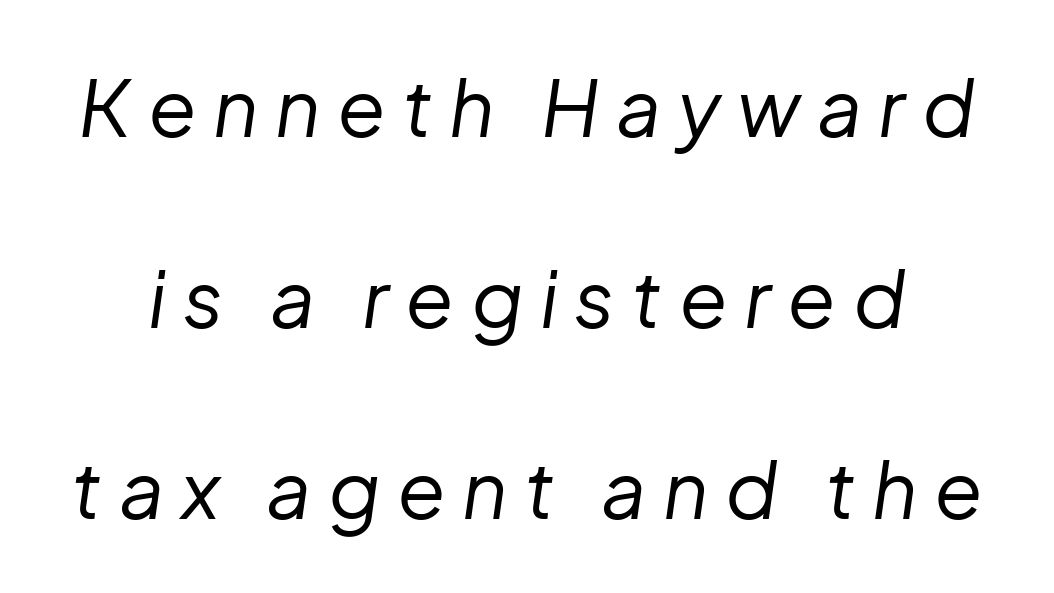
Q: Is the text bold? A: No.
Q: Is the text italic (slanted)? A: Yes, it leans right by about 8 degrees.
Q: Is the text underlined? A: No.
Q: Is the spacing between letters normal or unusually wide? A: Unusually wide.
Q: Is the spacing between lines tight, normal or loose? A: Loose.
Q: Width (condensed, normal, or wide)? A: Normal.
Q: Stroke contrast? A: Low.
Q: x-height? A: Medium.
Q: Monospaced? A: No.
